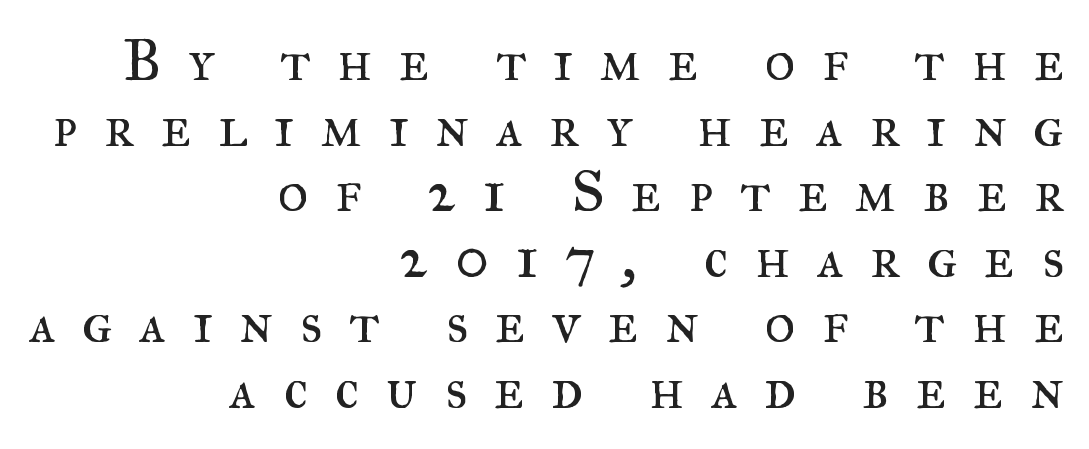
The characters display serif detailing at their extremities. Just letters on the line, the space beneath them empty. Every character sits straight up, as roman type does. Counters stay open thanks to moderate or lighter strokes. Students, observe: this is what under-led, compact text looks like. Substantial extra tracking has been applied to these lines.
